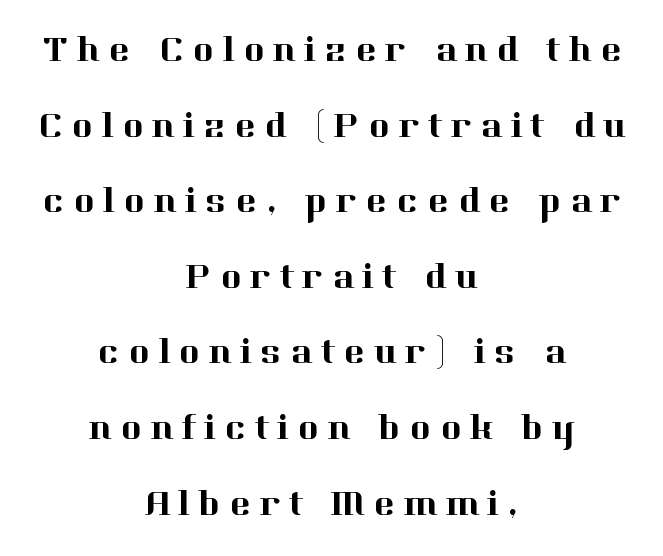
The image shows 36 px serif type, upright; set centered, loose line spacing (2.1x), unusually wide letter spacing (+0.24 em), not underlined; high stroke contrast and a medium x-height.
